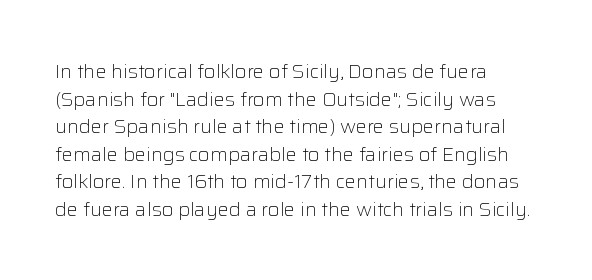
This rendering leaves character spacing at its baseline value. These lines stack with their left ends in a neat column. Reading down the column, the eye jumps a familiar distance to each next line. Stroke mass is kept to a normal reading level or below. Unlike italic type, these characters show no tilt at all. No word sits above an underline.
